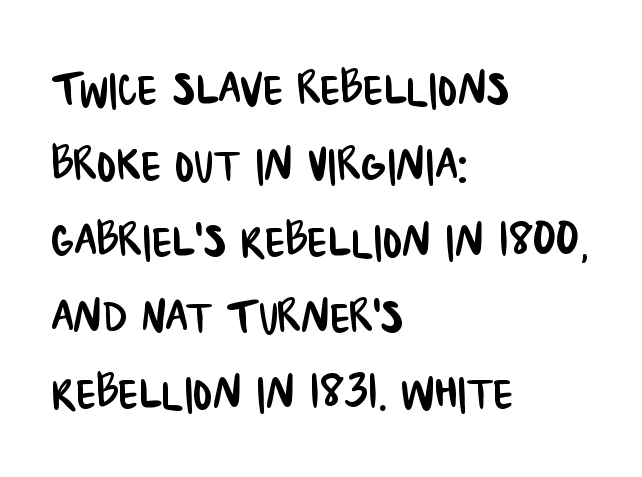
The image shows 58 px condensed sans-serif type; set left-aligned, normal line spacing (1.31x), normal letter spacing, not underlined; low stroke contrast and a large x-height.
